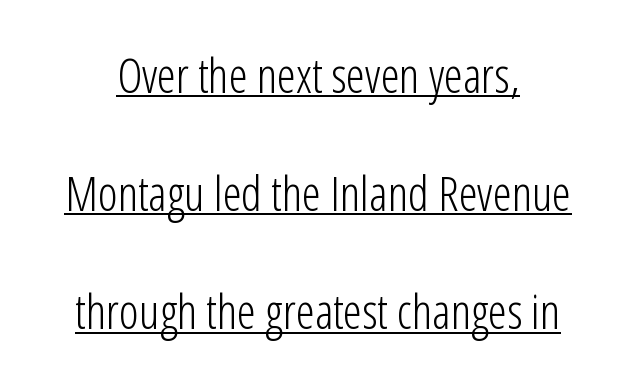
Leftover space on each line is divided equally before and after the words. How are the letters spaced? Ordinarily, with no added tracking. Look at the bottom of the vertical strokes: they stop flat, with no serifs. The rendering uses natural spacing where letterforms have individual widths. In designer terms, the underline attribute is active on this setting.
